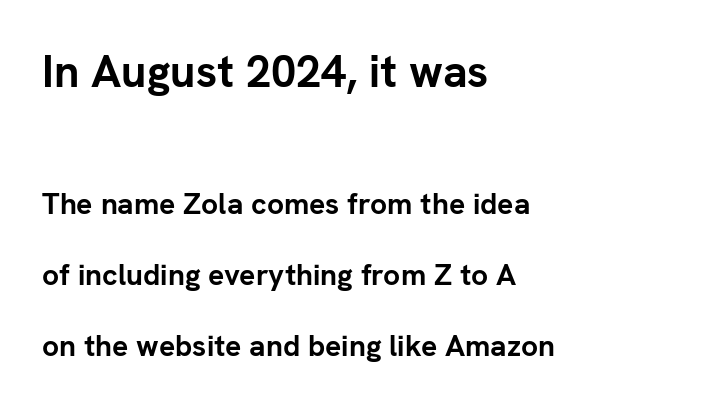
You could not count columns in this text — the font is proportionally spaced. The font is running at its bold setting. These lines are set flush left with a ragged right edge. The gaps between neighbouring characters are ordinary and unremarkable. Honestly, the rows look like they've been pulled way apart. This sample uses a sans-serif face.
